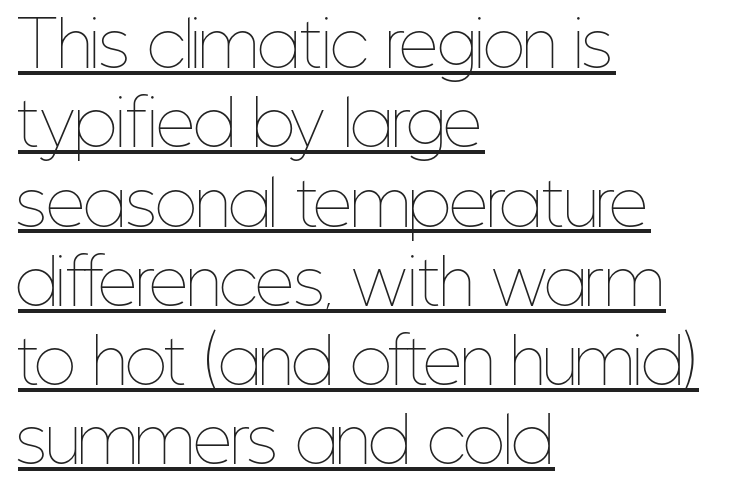
{"italic": "no", "bold": "no", "weight": "thin", "width": "condensed", "stroke_contrast": "low", "x_height": "medium", "monospaced": "no", "underline": "yes", "align": "left", "line_spacing": "normal", "line_spacing_ratio": 1.3, "letter_spacing": "normal", "letter_spacing_em": 0.0, "glyph_px": 61}
